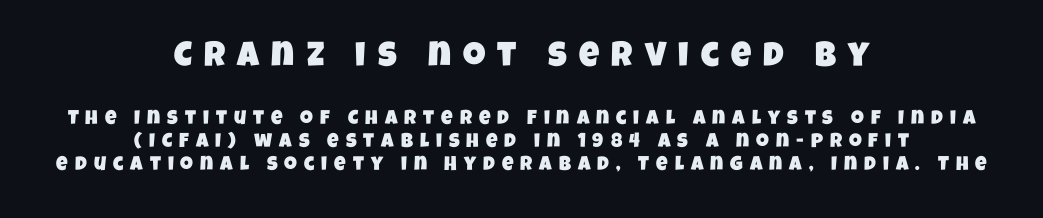
The image shows 35 px condensed sans-serif type; set centered, tight line spacing (1.15x), unusually wide letter spacing (+0.35 em), not underlined; the first (top) block is 1.75x larger; low stroke contrast and a large x-height.
